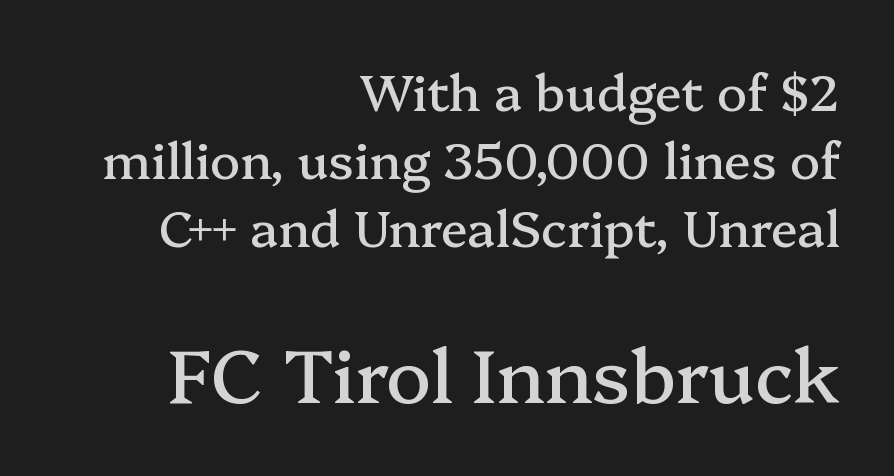
The image shows 75 px serif type, upright; set right-aligned, normal line spacing (1.36x), normal letter spacing, not underlined; the second (bottom) block is 1.5x larger; medium stroke contrast and a medium x-height.
